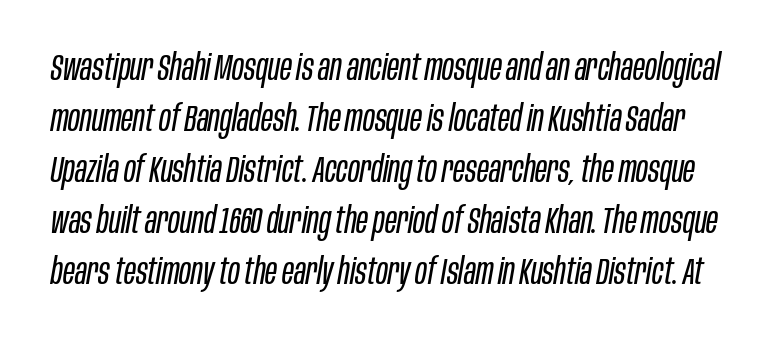
Q: Is the text bold? A: No.
Q: Is the text italic (slanted)? A: Yes, it leans right by about 10 degrees.
Q: Is the text underlined? A: No.
Q: Is the spacing between letters normal or unusually wide? A: Normal.
Q: Is the spacing between lines tight, normal or loose? A: Normal.
Q: Width (condensed, normal, or wide)? A: Condensed.
Q: Stroke contrast? A: Low.
Q: x-height? A: Large.
Q: Monospaced? A: No.
